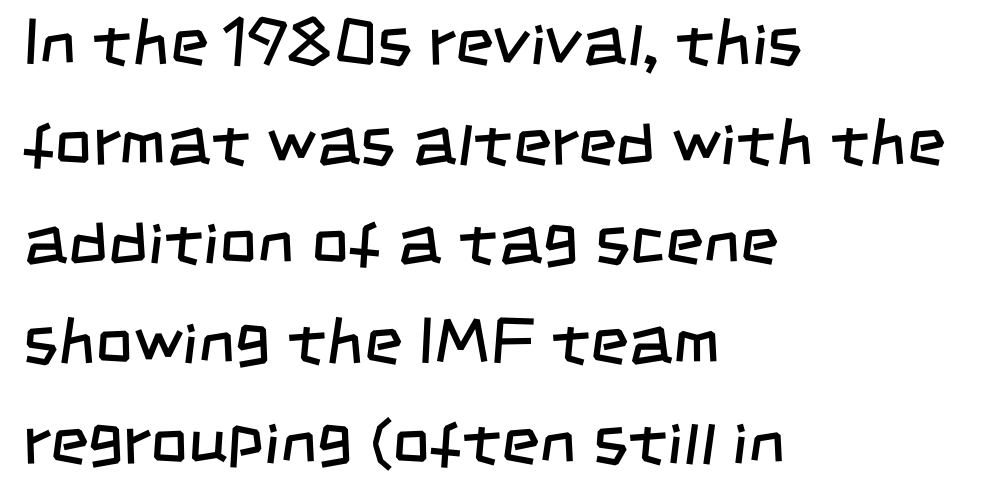
The image shows 66 px regular-weight, condensed sans-serif type; set left-aligned, normal line spacing (1.51x), normal letter spacing, not underlined; low stroke contrast and a large x-height.
